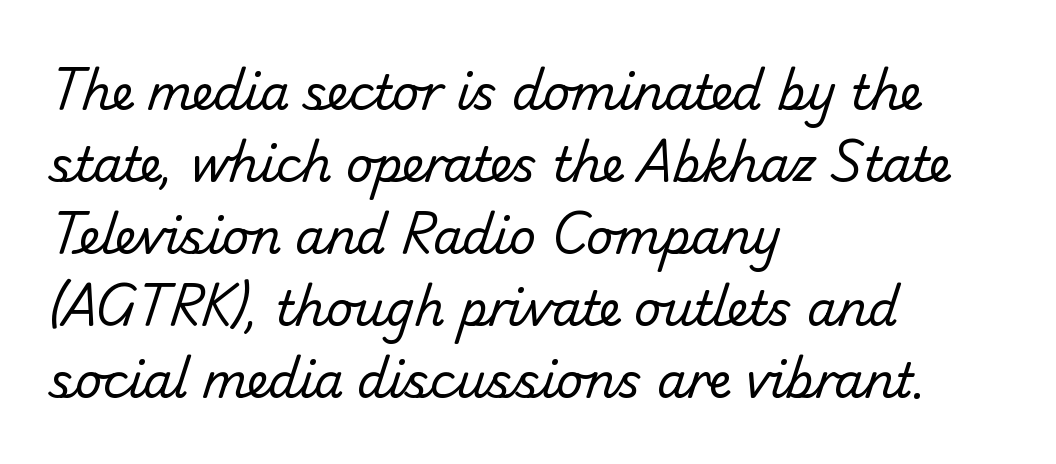
The image shows 47 px regular-weight sans-serif type; set left-aligned, normal line spacing (1.53x), normal letter spacing, not underlined; low stroke contrast and a small x-height.
